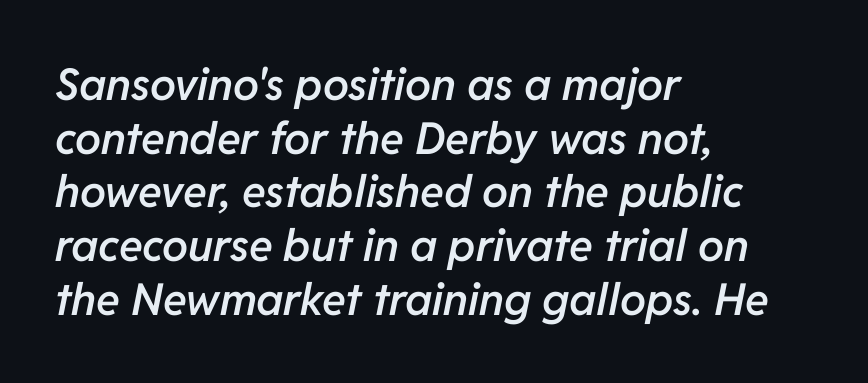
The image shows 44 px semibold type, italic (leaning right); set left-aligned, line spacing 1.22x, normal letter spacing, not underlined; low stroke contrast and a medium x-height.
